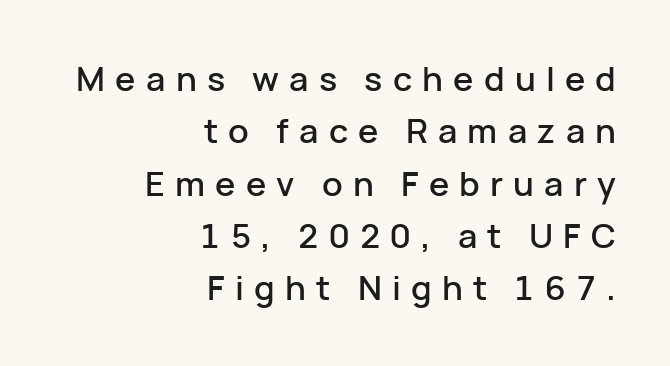
The image shows 34 px sans-serif type, upright; set right-aligned, normal line spacing (1.54x), unusually wide letter spacing (+0.3 em), not underlined; low stroke contrast and a medium x-height.
